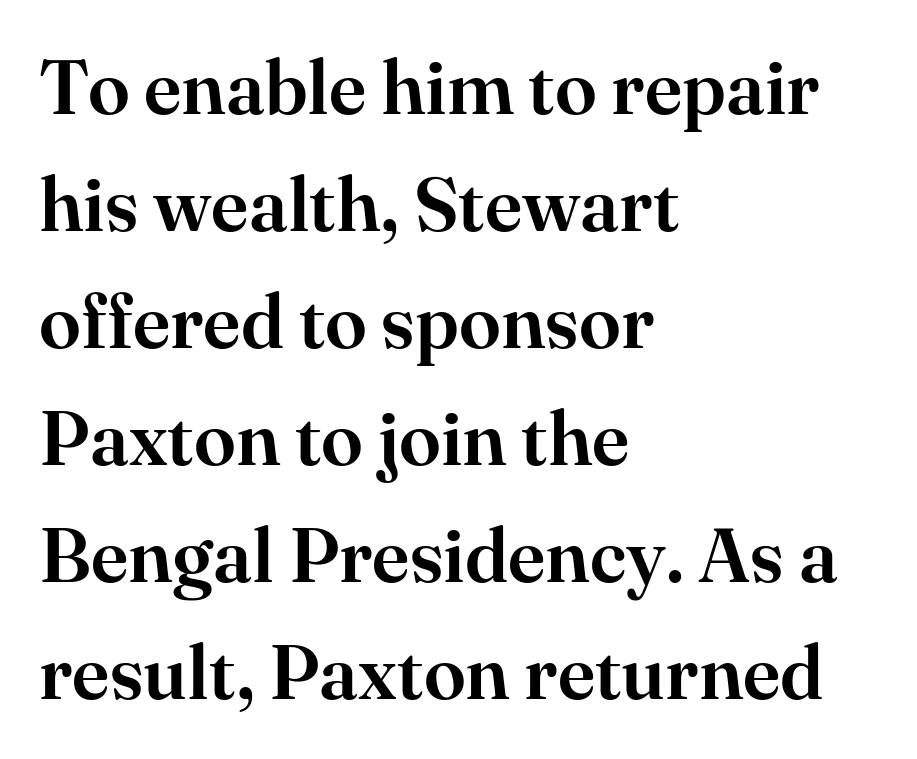
Honestly, the row spacing looks completely unremarkable. Line starts are locked; line ends wander. Each letter's strokes conclude with small projecting serifs. Here the designer chose a conventional face with non-uniform glyph widths. Is the letter spacing exaggerated? No — it looks like the ordinary default. Unlike italic type, these characters show no tilt at all.
